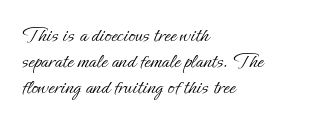
A light-to-regular cut is what we see here. Line starts are locked; line ends wander. The tracking reads as untouched default to a designer's eye.
